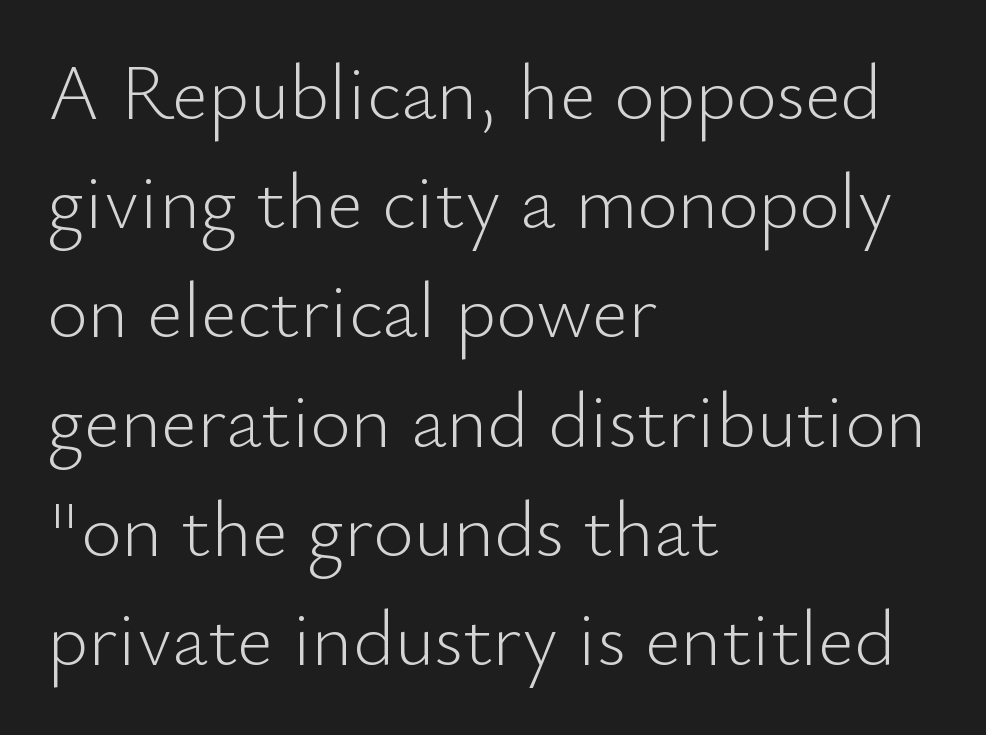
Q: Is the text bold? A: No.
Q: Is the text italic (slanted)? A: No, it is upright.
Q: Is the typeface a serif or a sans-serif typeface? A: Sans-serif.
Q: Is the text underlined? A: No.
Q: How is the paragraph aligned? A: Left-aligned.
Q: Is the spacing between letters normal or unusually wide? A: Normal.
Q: Is the spacing between lines tight, normal or loose? A: Normal.
Q: Width (condensed, normal, or wide)? A: Normal.
Q: Stroke contrast? A: Low.
Q: x-height? A: Small.
Q: Monospaced? A: No.
